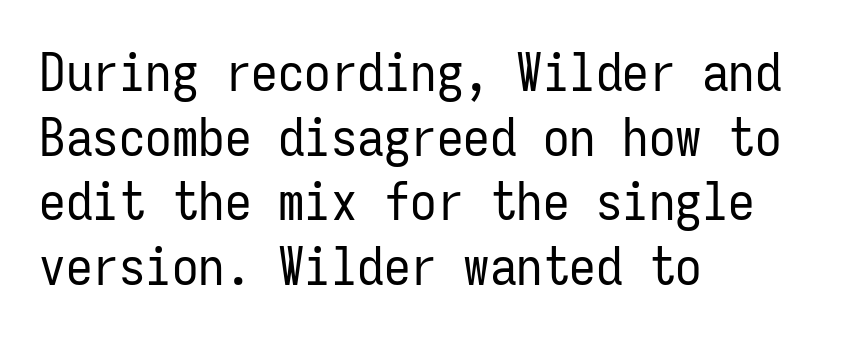
{"serif": "no", "italic": "no", "bold": "no", "weight": "regular", "width": "condensed", "stroke_contrast": "low", "x_height": "medium", "monospaced": "yes", "underline": "no", "align": "left", "line_spacing_ratio": 1.22, "letter_spacing": "normal", "letter_spacing_em": 0.0, "glyph_px": 53}
